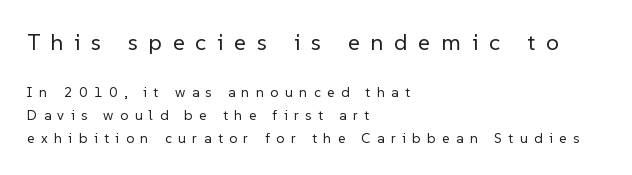
One-word summary of the alignment: left. Unlike italic type, these characters show no tilt at all. Reading top to bottom, the characters get smaller at the block break. The face used here is rendered with a markedly widened letterfit. Plain, unruled lines of type.
